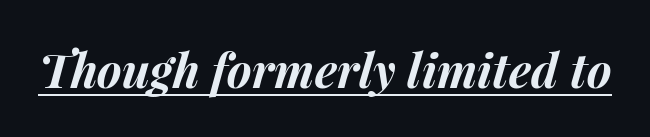
Q: Is the text bold? A: Yes.
Q: Is the text italic (slanted)? A: Yes, it leans right by about 15 degrees.
Q: Is the text underlined? A: Yes.
Q: Is the spacing between letters normal or unusually wide? A: Normal.
Q: Width (condensed, normal, or wide)? A: Normal.
Q: Stroke contrast? A: Medium.
Q: x-height? A: Medium.
Q: Monospaced? A: No.
